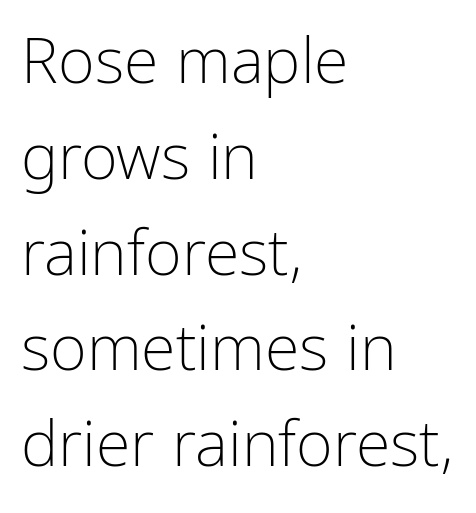
Q: Is the text bold? A: No.
Q: Is the text italic (slanted)? A: No, it is upright.
Q: Is the typeface a serif or a sans-serif typeface? A: Sans-serif.
Q: Is the text underlined? A: No.
Q: How is the paragraph aligned? A: Left-aligned.
Q: Is the spacing between letters normal or unusually wide? A: Normal.
Q: Is the spacing between lines tight, normal or loose? A: Normal.
Q: Width (condensed, normal, or wide)? A: Condensed.
Q: Stroke contrast? A: Low.
Q: x-height? A: Medium.
Q: Monospaced? A: No.
